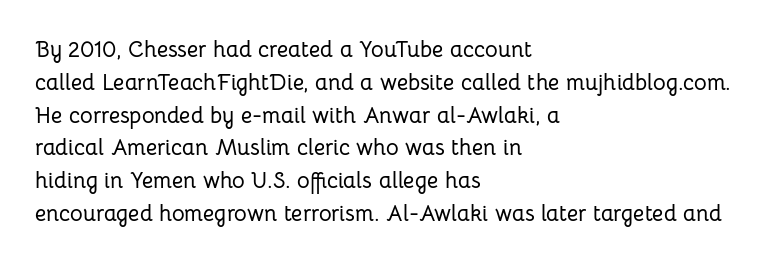
The specimen omits any rule beneath the text block's lines. Is the letter spacing exaggerated? No — it looks like the ordinary default. The typography opts for an upright posture over an oblique one. The rag falls on the right side of this text block. Baseline-to-baseline distance is the conventional proportion of letter height.
